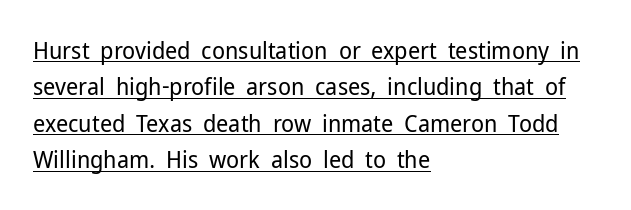
The image shows 24 px text type, upright; set left-aligned, normal line spacing (1.52x), normal letter spacing, underlined.
